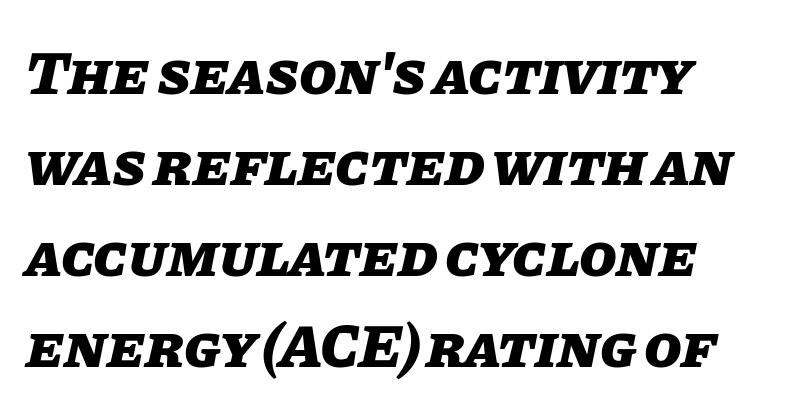
The image shows 61 px heavy type, italic (leaning right); set left-aligned, normal line spacing (1.49x), normal letter spacing, not underlined; low stroke contrast and a large x-height.
